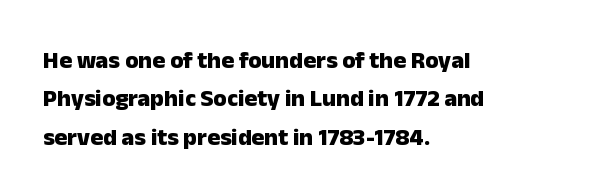
{"italic": "no", "bold": "yes", "underline": "no", "align": "left", "line_spacing": "normal", "line_spacing_ratio": 1.6, "letter_spacing": "normal", "letter_spacing_em": 0.0, "glyph_px": 24}
